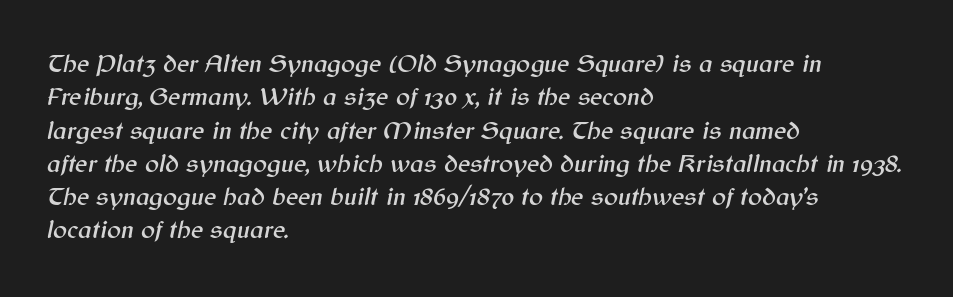
The image shows 26 px text type, italic (leaning right); set left-aligned, normal line spacing (1.28x), normal letter spacing, not underlined.
